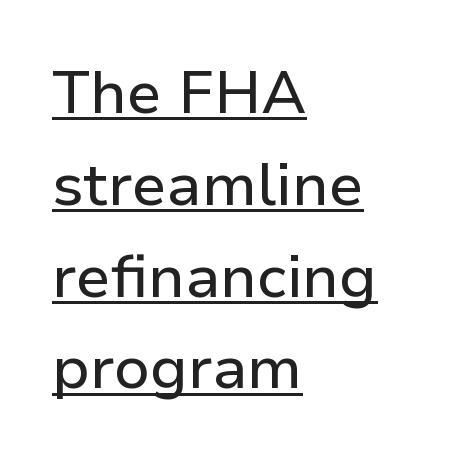
This rendering uses left alignment, leaving the right contour irregular. Typographically, this falls in the sans-serif category. Character widths vary here, with narrow letters taking less room than wide ones. Ascenders rise straight up at ninety degrees. In terms of leading, this rendering sits right in the middle.
